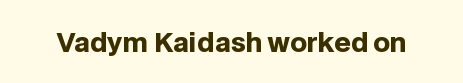
Only glyphs here, with clear space below each row. Rendered with straight, roman letterforms. The glyphs have the mass of a bold cut. Observe the ordinary spacing: letters are neighbours, not strangers.
